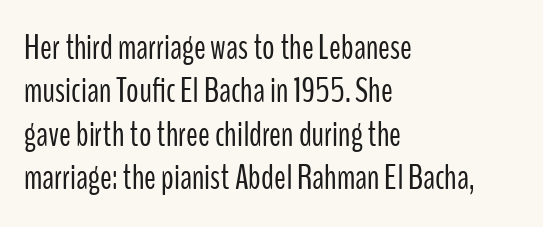
The image shows 35 px light, condensed sans-serif type, upright; set left-aligned, line spacing 1.24x, normal letter spacing, not underlined; low stroke contrast and a medium x-height.
